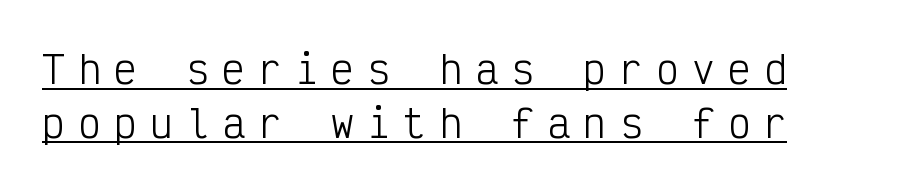
Q: Is the text bold? A: No.
Q: Is the text italic (slanted)? A: No, it is upright.
Q: Is the typeface a serif or a sans-serif typeface? A: Sans-serif.
Q: Is the text underlined? A: Yes.
Q: Is the spacing between letters normal or unusually wide? A: Unusually wide.
Q: Is the spacing between lines tight, normal or loose? A: Normal.
Q: Width (condensed, normal, or wide)? A: Condensed.
Q: Stroke contrast? A: Low.
Q: x-height? A: Medium.
Q: Monospaced? A: Yes.
